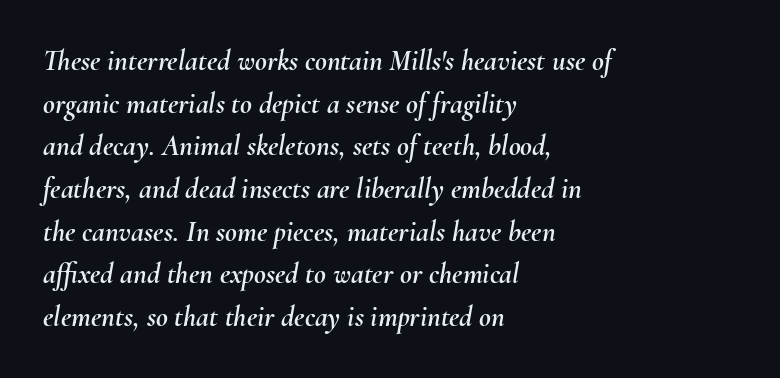
{"italic": "yes", "lean": "right", "slant_degrees": 10, "width": "normal", "stroke_contrast": "medium", "x_height": "small", "monospaced": "no", "underline": "no", "align": "left", "line_spacing": "normal", "line_spacing_ratio": 1.47, "letter_spacing": "normal", "letter_spacing_em": 0.0, "glyph_px": 29}
